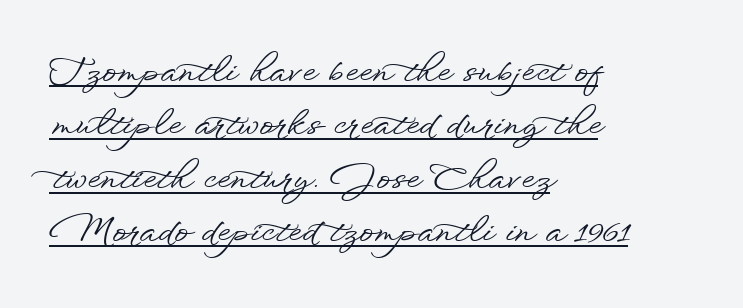
The image shows 34 px wide sans-serif type; set left-aligned, normal line spacing (1.57x), normal letter spacing, underlined; low stroke contrast and a small x-height.
